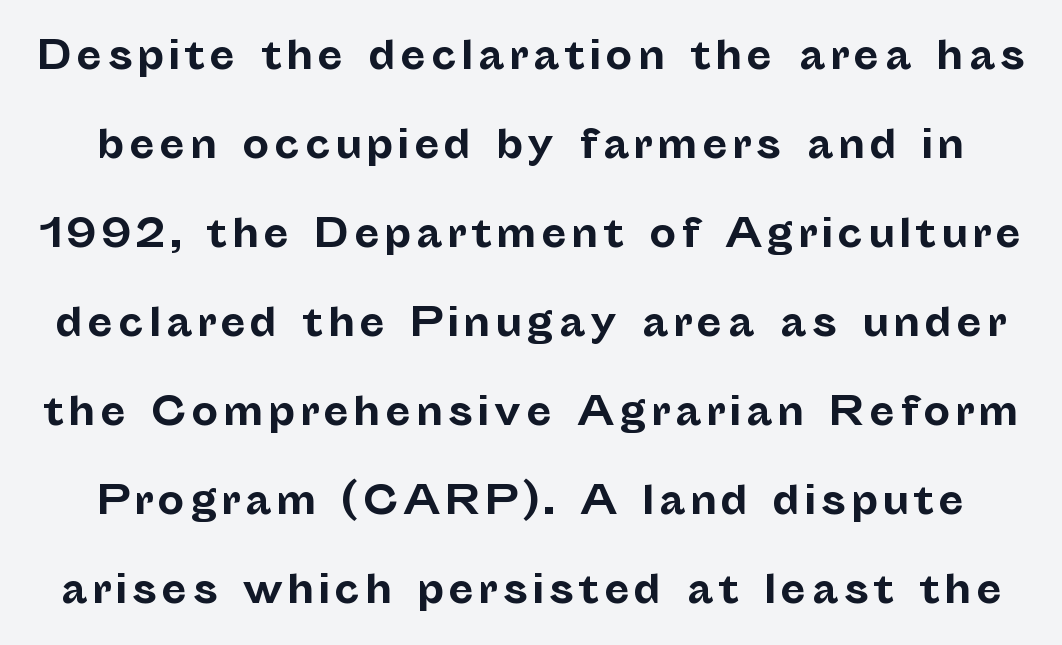
Q: Is the text bold? A: Yes.
Q: Is the text italic (slanted)? A: No, it is upright.
Q: Is the typeface a serif or a sans-serif typeface? A: Sans-serif.
Q: Is the text underlined? A: No.
Q: Is the spacing between lines tight, normal or loose? A: Loose.
Q: Width (condensed, normal, or wide)? A: Normal.
Q: Stroke contrast? A: Low.
Q: x-height? A: Medium.
Q: Monospaced? A: No.
